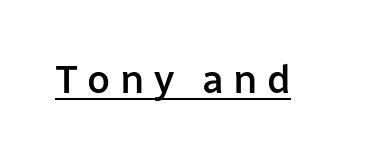
Notice the strokes are somewhat thickened but not fully heavy: this is a semibold. Do the characters align in a grid? No, the font is proportional. The specimen includes a rule beneath the text block's lines. The specimen reads as upright at a glance.
